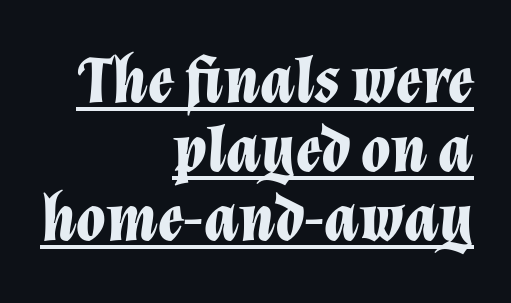
{"italic": "yes", "lean": "right", "slant_degrees": 12, "bold": "yes", "weight": "bold", "width": "normal", "stroke_contrast": "low", "x_height": "medium", "monospaced": "no", "underline": "yes", "align": "right", "line_spacing": "tight", "line_spacing_ratio": 1.03, "letter_spacing": "normal", "letter_spacing_em": 0.0, "glyph_px": 67}
